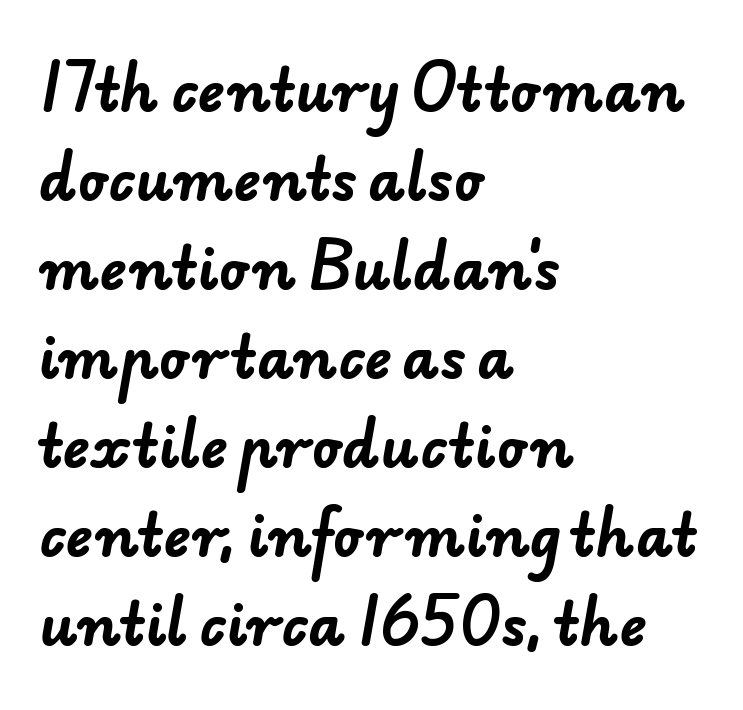
{"serif": "no", "bold": "yes", "weight": "bold", "width": "normal", "stroke_contrast": "low", "x_height": "small", "monospaced": "no", "underline": "no", "align": "left", "line_spacing": "normal", "line_spacing_ratio": 1.56, "letter_spacing": "normal", "letter_spacing_em": 0.0, "glyph_px": 57}
